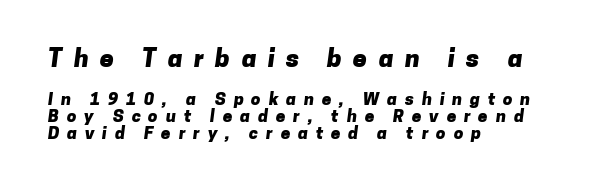
Q: Is the text bold? A: Yes.
Q: Is the text underlined? A: No.
Q: How is the paragraph aligned? A: Left-aligned.
Q: Is the spacing between letters normal or unusually wide? A: Unusually wide.
Q: Is the spacing between lines tight, normal or loose? A: Tight.
Q: Which block of text is set in a larger size, the first (top) or the second (bottom)? A: The first (top) one.
